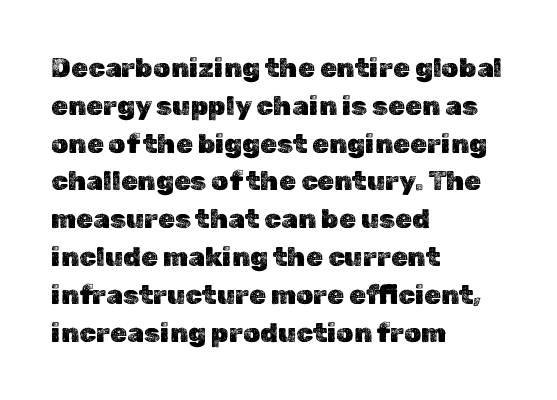
The ragged edge is on the right, which tells us the setting is flush left. Underline: absent. Does the leading feel generous? No, just average. The type is set solid horizontally, with unmodified tracking.
